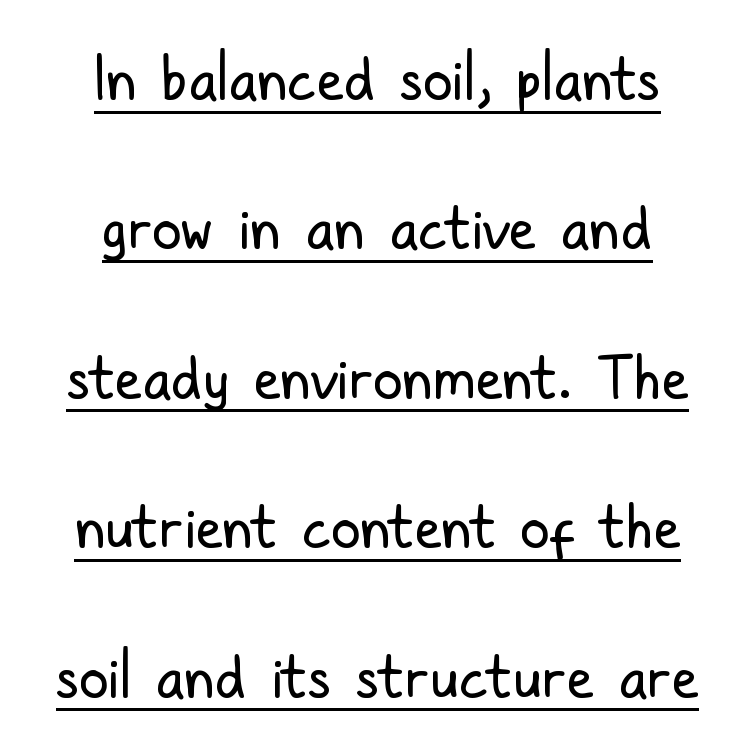
The image shows 60 px regular-weight, condensed sans-serif type, upright; set centered, loose line spacing (2.49x), normal letter spacing, underlined; low stroke contrast and a medium x-height.
